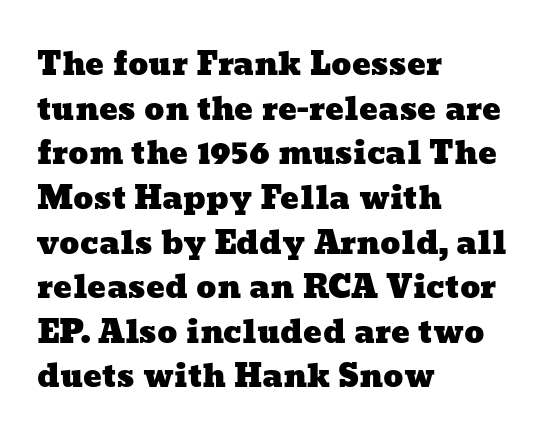
{"width": "wide", "stroke_contrast": "low", "x_height": "medium", "monospaced": "no", "underline": "no", "align": "left", "line_spacing": "normal", "line_spacing_ratio": 1.44, "letter_spacing": "normal", "letter_spacing_em": 0.0, "glyph_px": 31}
